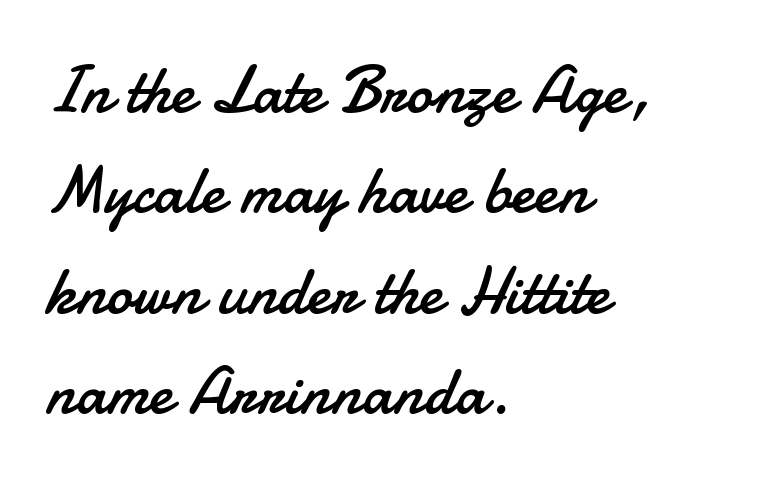
{"serif": "no", "bold": "no", "weight": "regular", "width": "normal", "stroke_contrast": "low", "x_height": "small", "monospaced": "no", "underline": "no", "align": "left", "line_spacing": "normal", "line_spacing_ratio": 1.52, "letter_spacing": "normal", "letter_spacing_em": 0.0, "glyph_px": 66}
